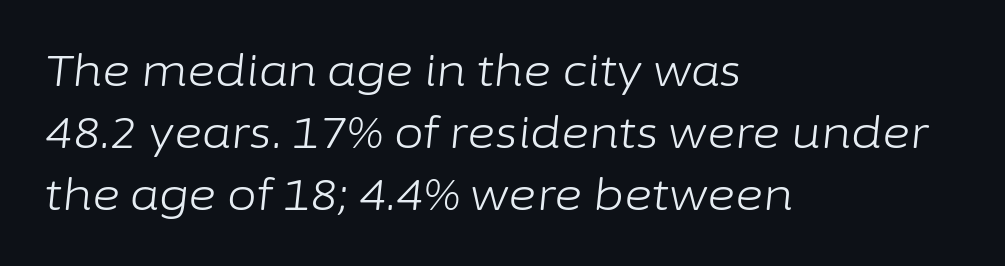
Q: Is the text bold? A: No.
Q: Is the text italic (slanted)? A: Yes, it leans right by about 6 degrees.
Q: Is the text underlined? A: No.
Q: How is the paragraph aligned? A: Left-aligned.
Q: Is the spacing between letters normal or unusually wide? A: Normal.
Q: Is the spacing between lines tight, normal or loose? A: Normal.
Q: Width (condensed, normal, or wide)? A: Normal.
Q: Stroke contrast? A: Low.
Q: x-height? A: Medium.
Q: Monospaced? A: No.
